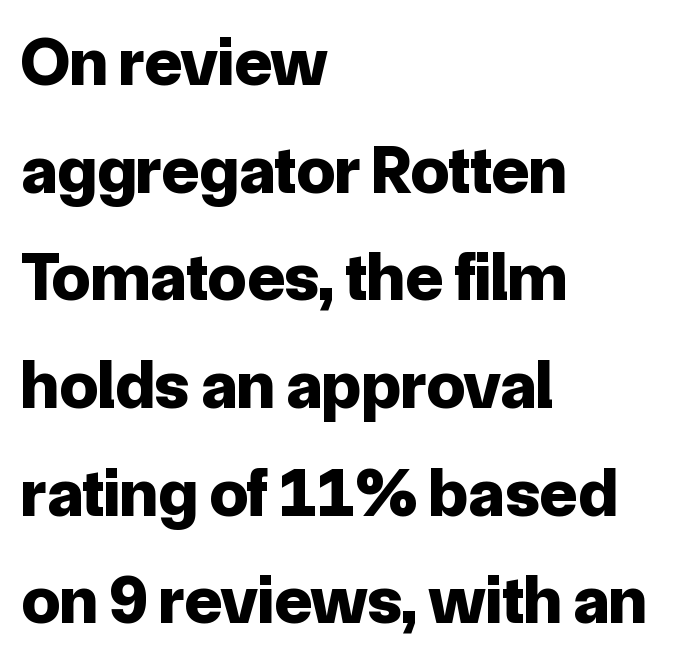
Q: Is the text bold? A: Yes.
Q: Is the text italic (slanted)? A: No, it is upright.
Q: Is the typeface a serif or a sans-serif typeface? A: Sans-serif.
Q: Is the text underlined? A: No.
Q: How is the paragraph aligned? A: Left-aligned.
Q: Is the spacing between letters normal or unusually wide? A: Normal.
Q: Is the spacing between lines tight, normal or loose? A: Normal.
Q: Width (condensed, normal, or wide)? A: Normal.
Q: Stroke contrast? A: Low.
Q: x-height? A: Medium.
Q: Monospaced? A: No.
